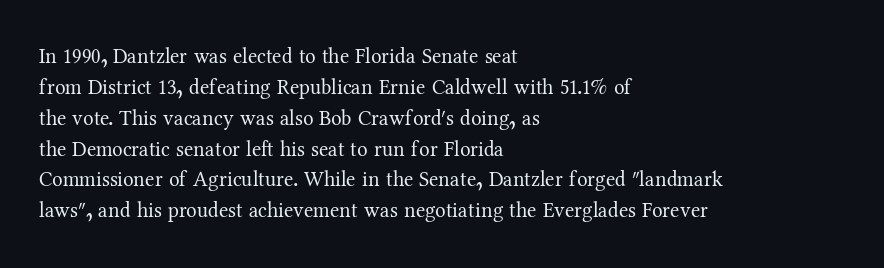
If you drew a line through each stem, it would be perfectly vertical. Leftover space on each line is placed entirely after the last word. The vertical gap from one line to the next is medium. The specimen omits any rule beneath the text block's lines.
